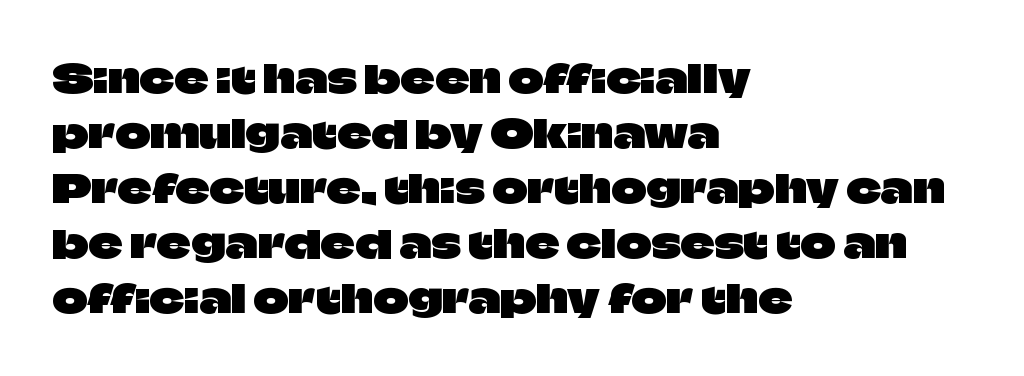
Regarding leading, the lines here are spaced in the standard way. Varying glyph widths throughout — classic text-font behaviour. The passage shown is typeset with a sans-serif family. Casual observation: everything's shoved over to the left.
